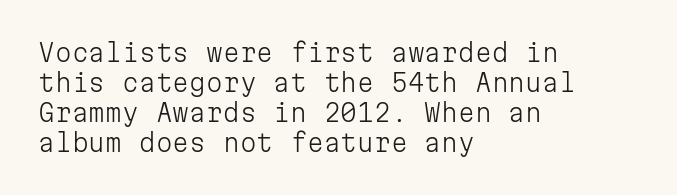
{"italic": "no", "bold": "no", "underline": "no", "align": "left", "line_spacing": "normal", "line_spacing_ratio": 1.25, "letter_spacing": "normal", "letter_spacing_em": 0.0, "glyph_px": 24}
